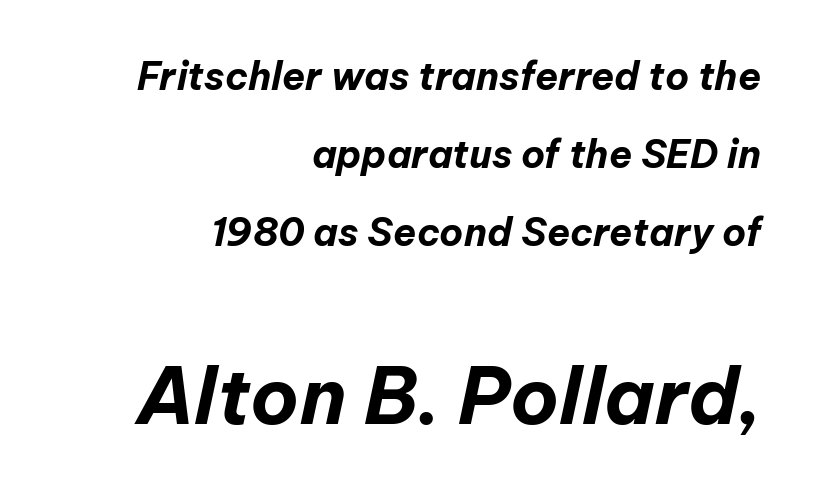
{"italic": "yes", "lean": "right", "slant_degrees": 12, "bold": "yes", "weight": "bold", "width": "normal", "stroke_contrast": "low", "x_height": "medium", "monospaced": "no", "underline": "no", "align": "right", "line_spacing": "loose", "line_spacing_ratio": 2.05, "letter_spacing": "normal", "letter_spacing_em": 0.0, "larger_block": "second", "size_ratio": 2.03, "glyph_px": 77}
